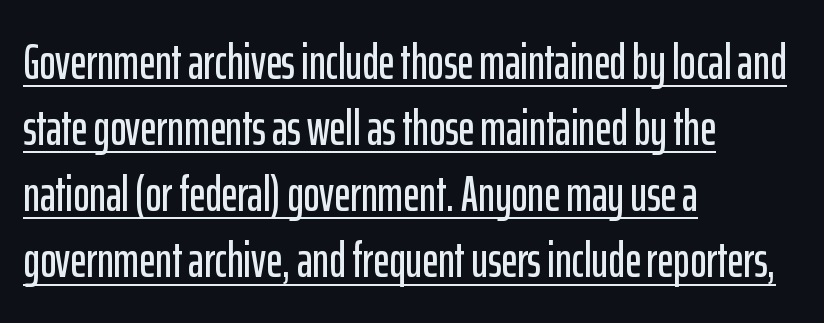
Think of a printed novel: that variable character pitch is what you see here. Evenly set lines give the paragraph a standard silhouette. Compared with typical body copy, the letter spacing here is the same. Examine the stroke ends and you'll find no serifs.
